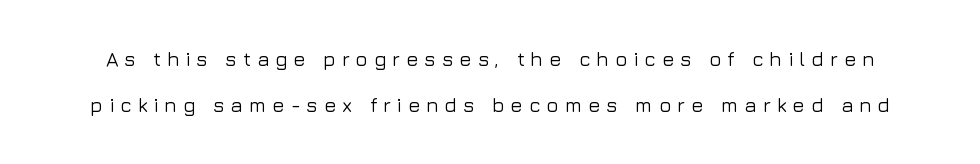
{"italic": "no", "underline": "no", "line_spacing": "loose", "line_spacing_ratio": 2.31, "letter_spacing": "wide", "letter_spacing_em": 0.3, "glyph_px": 20}
